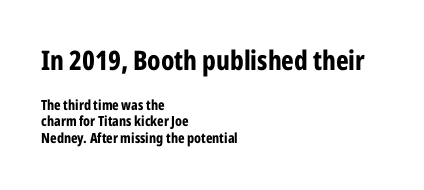
The image shows 27 px bold type, upright; set left-aligned, line spacing 1.19x, normal letter spacing, not underlined; the first (top) block is 1.93x larger.
